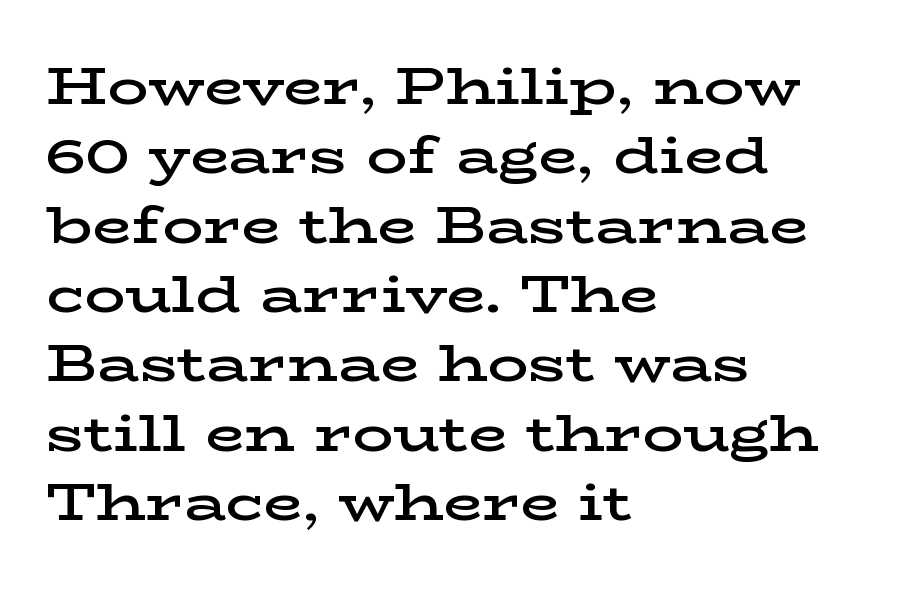
{"serif": "yes", "italic": "no", "bold": "semi", "weight": "semibold", "width": "wide", "stroke_contrast": "low", "x_height": "medium", "monospaced": "no", "underline": "no", "align": "left", "line_spacing": "normal", "line_spacing_ratio": 1.36, "letter_spacing": "normal", "letter_spacing_em": 0.0, "glyph_px": 51}
